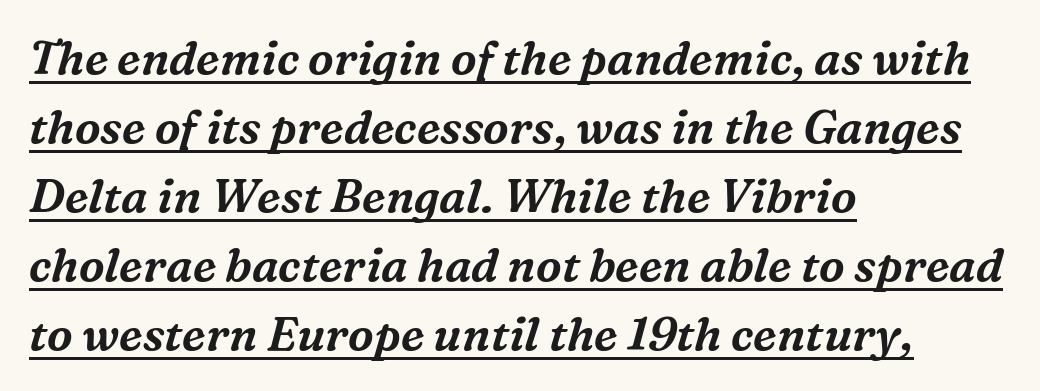
Horizontally, the lines are justified to the leading edge only. Check where the strokes stop: tiny serifs finish them off. The letters are slanted; this is an italic face. Looks like regular typesetting: each glyph gets only the width it needs.
